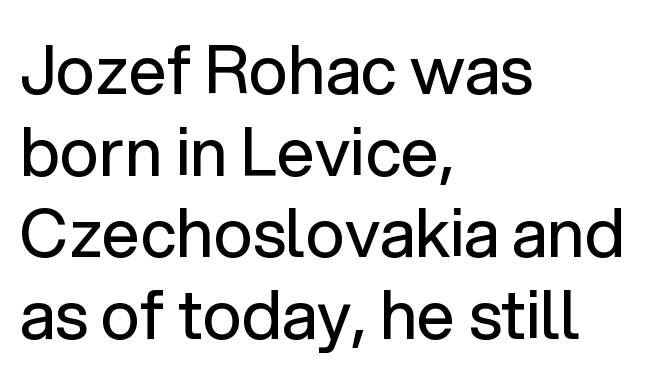
Q: Is the text bold? A: No.
Q: Is the text italic (slanted)? A: No, it is upright.
Q: Is the typeface a serif or a sans-serif typeface? A: Sans-serif.
Q: Is the text underlined? A: No.
Q: How is the paragraph aligned? A: Left-aligned.
Q: Is the spacing between letters normal or unusually wide? A: Normal.
Q: Width (condensed, normal, or wide)? A: Normal.
Q: Stroke contrast? A: Low.
Q: x-height? A: Medium.
Q: Monospaced? A: No.
